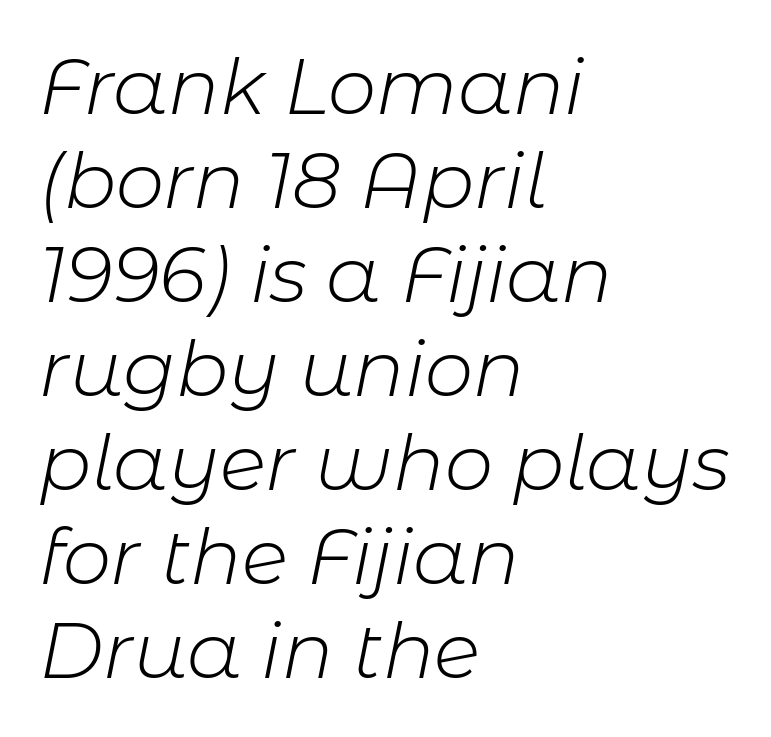
The image shows 77 px light type, italic (leaning right); set left-aligned, line spacing 1.22x, normal letter spacing, not underlined; low stroke contrast and a medium x-height.
